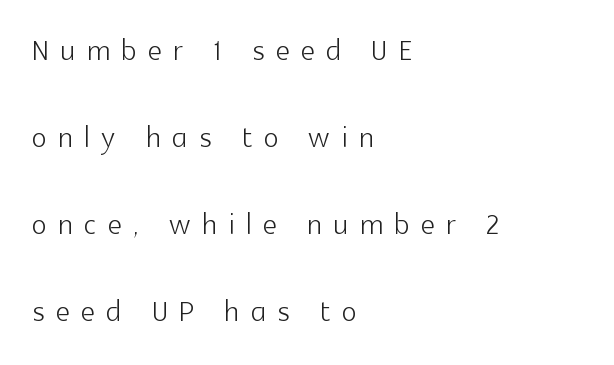
{"serif": "no", "italic": "no", "bold": "no", "weight": "light", "width": "normal", "x_height": "medium", "monospaced": "no", "underline": "no", "align": "left", "line_spacing": "loose", "line_spacing_ratio": 2.23, "letter_spacing": "wide", "letter_spacing_em": 0.3, "glyph_px": 39}
